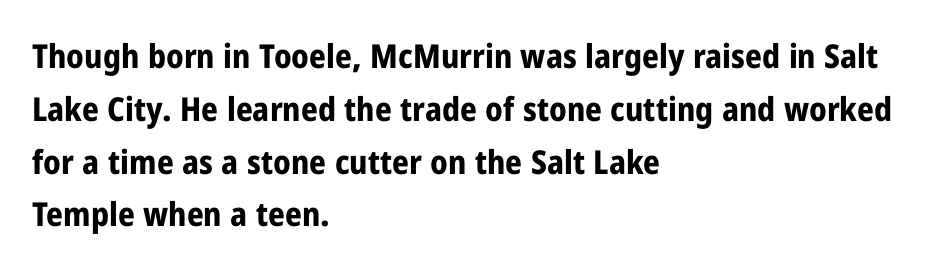
Bold? Absolutely — the strokes are thick and heavy. Typeset ragged right — the left edge is the straight one. Successive baselines arrive at the customary interval. Every character sits straight up, as roman type does.
